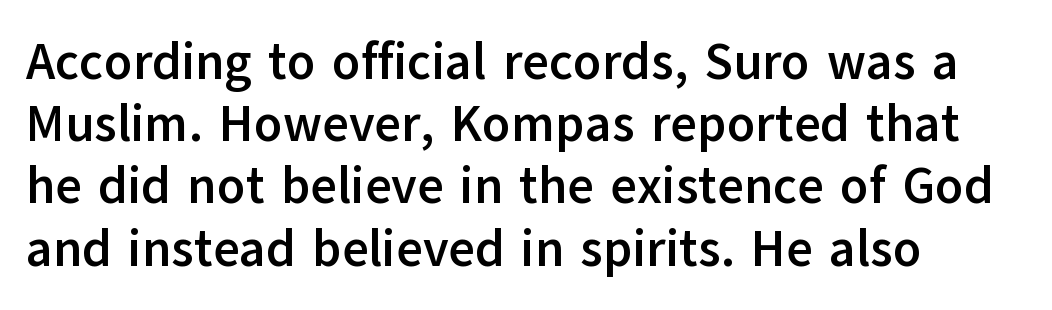
The lettering stays uniformly vertical, giving the passage a roman look. This sample has the flowing, uneven cadence of proportional lettering. Glyph-to-glyph distance matches everyday printed text. In CSS terms this would be text-align: left. The type family on display is of the sans-serif kind. Heavy-handed strokes throughout: this text is bold.
